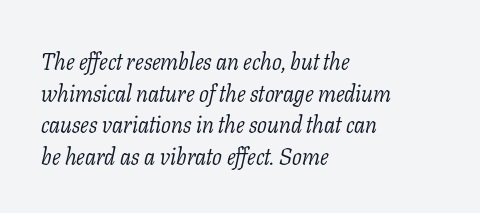
The image shows 23 px text type, italic (leaning right); set left-aligned, normal line spacing (1.37x), normal letter spacing, not underlined.
